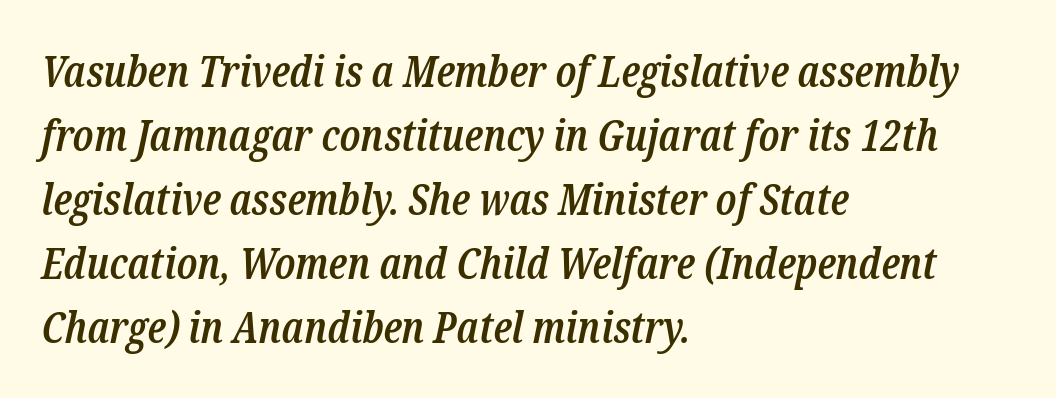
{"serif": "yes", "italic": "yes", "lean": "right", "slant_degrees": 12, "bold": "semi", "weight": "semibold", "width": "condensed", "stroke_contrast": "low", "x_height": "medium", "monospaced": "no", "underline": "no", "align": "left", "line_spacing": "normal", "line_spacing_ratio": 1.49, "letter_spacing": "normal", "letter_spacing_em": 0.0, "glyph_px": 43}
